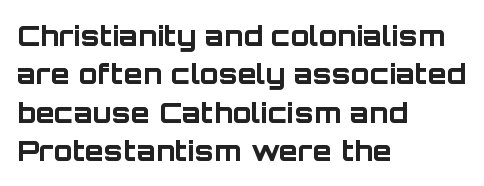
Characters remain perfectly vertical along every line. The passage shown is typed in a proportional face where columns would drift. Regarding serifs, this sample does without them. Summary of weight: heavy, a full bold. Default kerning and tracking; the words read as compact shapes. Vertically, the passage feels balanced, rows spaced as you'd expect.
